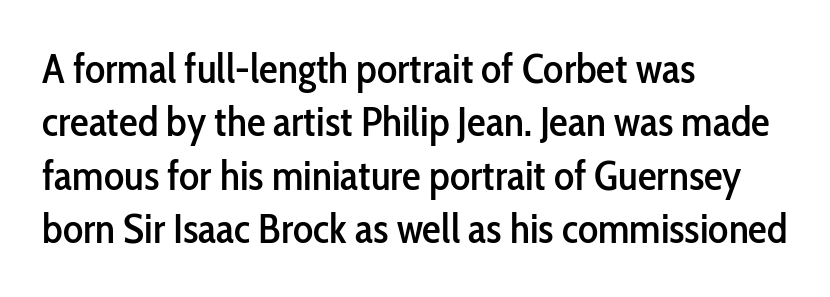
Q: Is the text italic (slanted)? A: No, it is upright.
Q: Is the typeface a serif or a sans-serif typeface? A: Sans-serif.
Q: Is the text underlined? A: No.
Q: How is the paragraph aligned? A: Left-aligned.
Q: Is the spacing between letters normal or unusually wide? A: Normal.
Q: Is the spacing between lines tight, normal or loose? A: Normal.
Q: Width (condensed, normal, or wide)? A: Condensed.
Q: Stroke contrast? A: Low.
Q: x-height? A: Medium.
Q: Monospaced? A: No.
